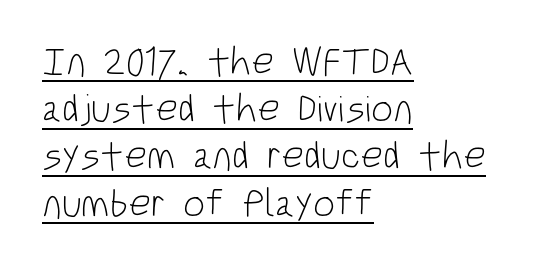
{"serif": "no", "italic": "no", "bold": "no", "weight": "light", "width": "condensed", "stroke_contrast": "low", "x_height": "large", "monospaced": "no", "underline": "yes", "align": "left", "line_spacing_ratio": 1.21, "letter_spacing": "normal", "letter_spacing_em": 0.0, "glyph_px": 39}
